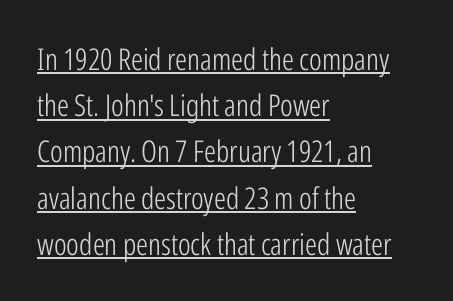
{"serif": "no", "italic": "no", "bold": "no", "weight": "light", "width": "condensed", "stroke_contrast": "low", "x_height": "medium", "monospaced": "no", "underline": "yes", "align": "left", "line_spacing": "normal", "line_spacing_ratio": 1.54, "letter_spacing": "normal", "letter_spacing_em": 0.0, "glyph_px": 30}
